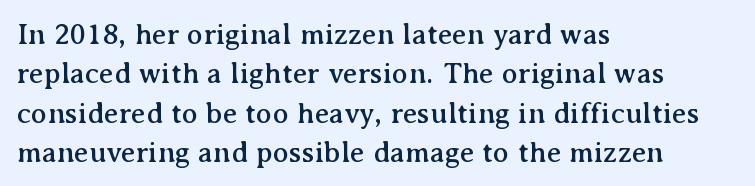
Q: Is the text italic (slanted)? A: No, it is upright.
Q: Is the typeface a serif or a sans-serif typeface? A: Serif.
Q: Is the text underlined? A: No.
Q: How is the paragraph aligned? A: Left-aligned.
Q: Is the spacing between letters normal or unusually wide? A: Normal.
Q: Is the spacing between lines tight, normal or loose? A: Normal.
Q: Width (condensed, normal, or wide)? A: Normal.
Q: Stroke contrast? A: Medium.
Q: x-height? A: Medium.
Q: Monospaced? A: No.
